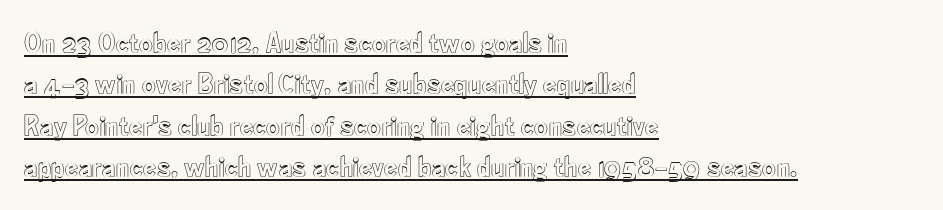
What decoration does the sample have? An underline. The axis of the letterforms is exactly vertical. Glyph-to-glyph distance matches everyday printed text. The lines sit at an ordinary, default distance from one another.
